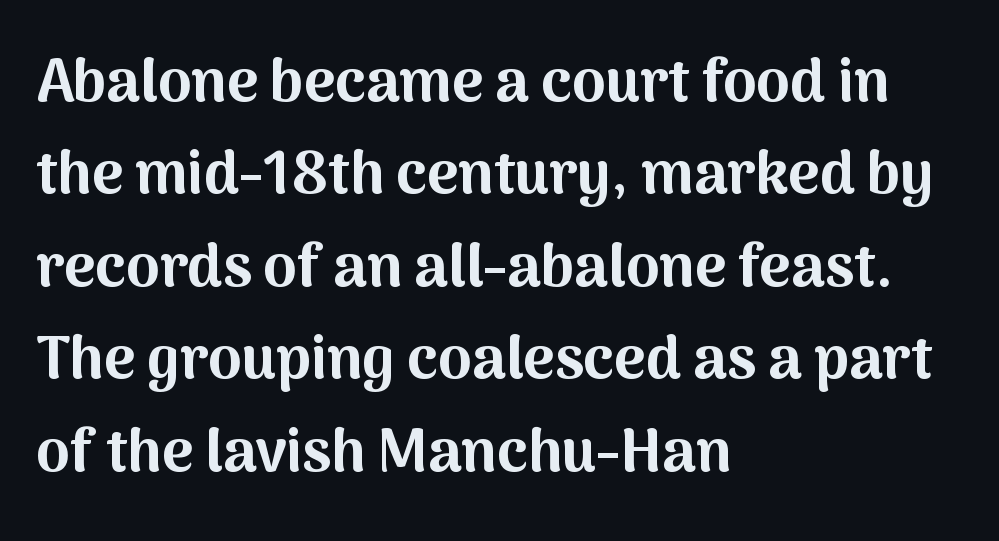
The image shows 60 px bold sans-serif type, upright; set left-aligned, normal line spacing (1.54x), normal letter spacing, not underlined; medium stroke contrast and a medium x-height.
